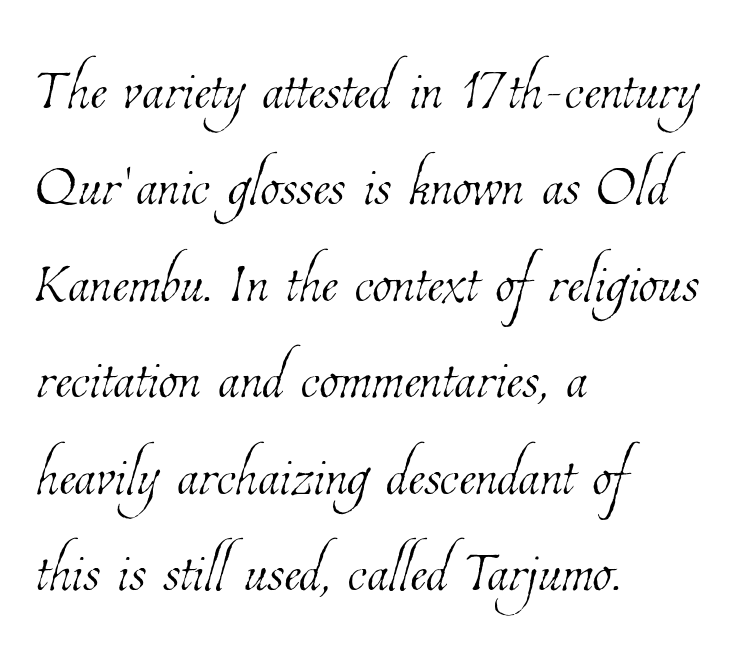
The image shows 79 px thin, condensed type; set left-aligned, line spacing 1.22x, normal letter spacing, not underlined; low stroke contrast and a medium x-height.
